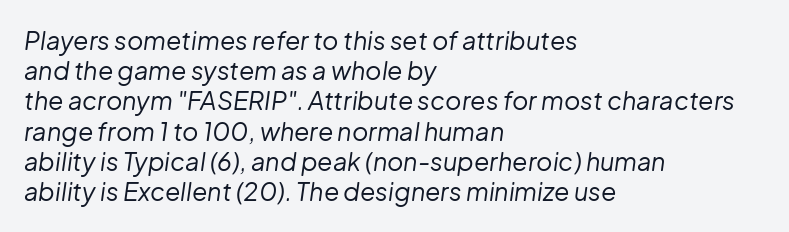
Q: Is the text bold? A: No.
Q: Is the text italic (slanted)? A: Yes, it leans right by about 8 degrees.
Q: Is the text underlined? A: No.
Q: How is the paragraph aligned? A: Left-aligned.
Q: Is the spacing between letters normal or unusually wide? A: Normal.
